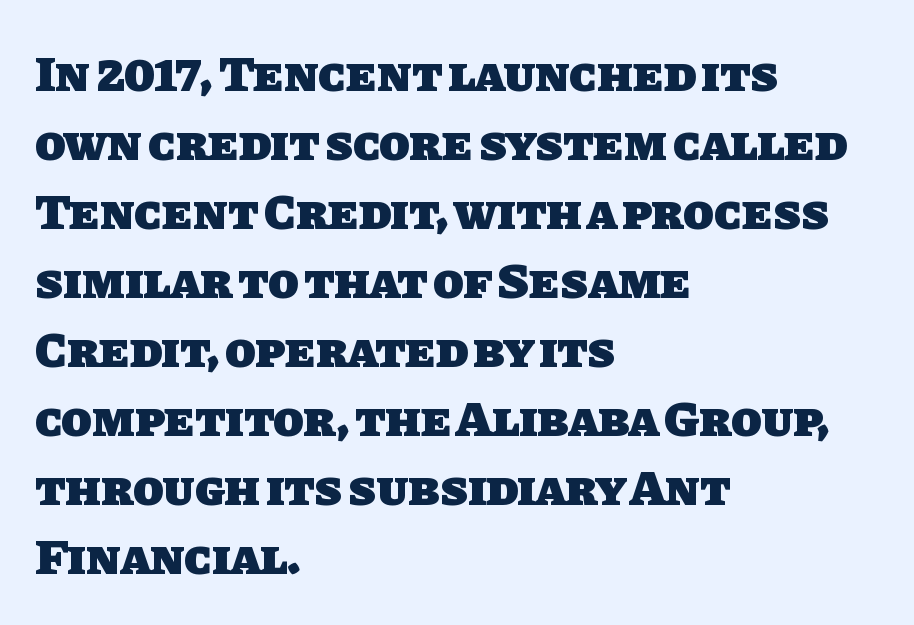
{"serif": "no", "bold": "yes", "weight": "heavy", "width": "normal", "stroke_contrast": "low", "x_height": "large", "monospaced": "no", "underline": "no", "align": "left", "line_spacing": "normal", "line_spacing_ratio": 1.38, "letter_spacing": "normal", "letter_spacing_em": 0.0, "glyph_px": 50}
